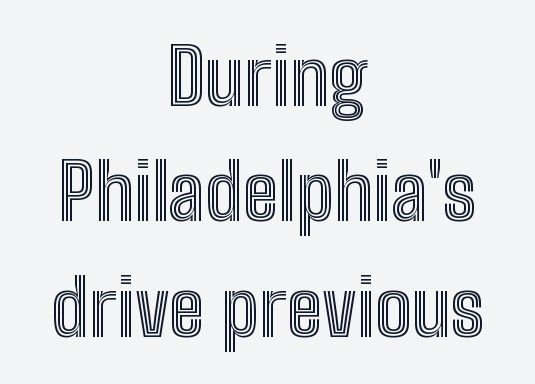
The image shows 77 px condensed type, upright; set centered, normal line spacing (1.5x), normal letter spacing, not underlined; a medium x-height.
